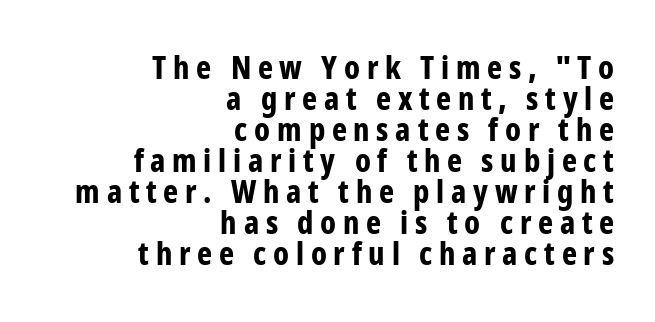
The image shows 32 px bold, condensed sans-serif type, upright; set right-aligned, tight line spacing (0.97x), unusually wide letter spacing (+0.21 em), not underlined; low stroke contrast and a medium x-height.
